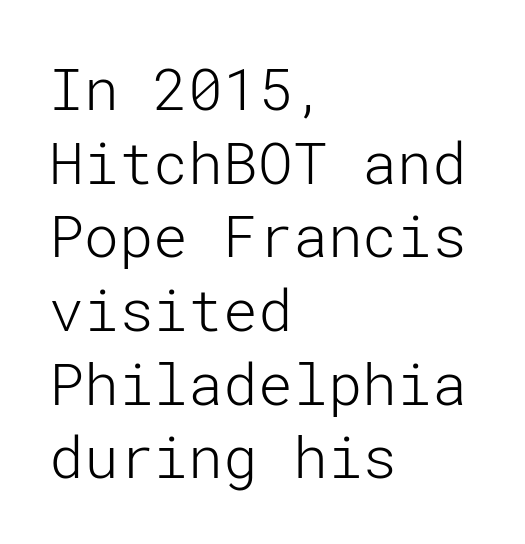
The image shows 58 px light sans-serif type, upright; set left-aligned, normal line spacing (1.27x), normal letter spacing, not underlined; low stroke contrast and a medium x-height.
